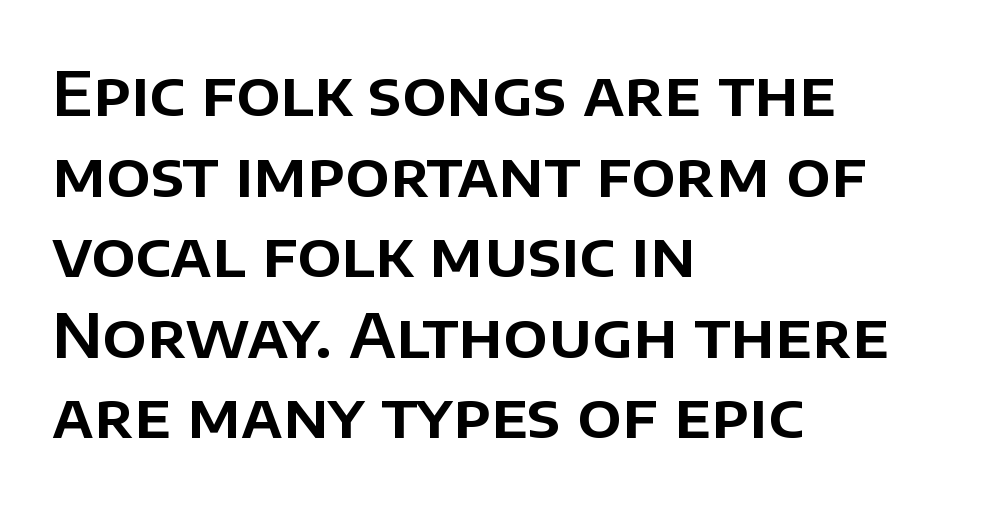
{"serif": "no", "italic": "no", "width": "normal", "stroke_contrast": "low", "x_height": "large", "monospaced": "no", "underline": "no", "align": "left", "line_spacing": "normal", "line_spacing_ratio": 1.3, "letter_spacing": "normal", "letter_spacing_em": 0.0, "glyph_px": 62}
